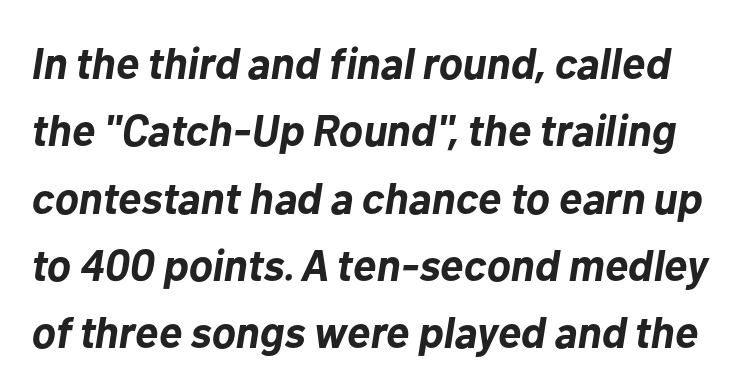
Q: Is the text bold? A: Yes.
Q: Is the text italic (slanted)? A: Yes, it leans right by about 10 degrees.
Q: Is the text underlined? A: No.
Q: Is the spacing between letters normal or unusually wide? A: Normal.
Q: Is the spacing between lines tight, normal or loose? A: Normal.
Q: Width (condensed, normal, or wide)? A: Normal.
Q: Stroke contrast? A: Low.
Q: x-height? A: Medium.
Q: Monospaced? A: No.
